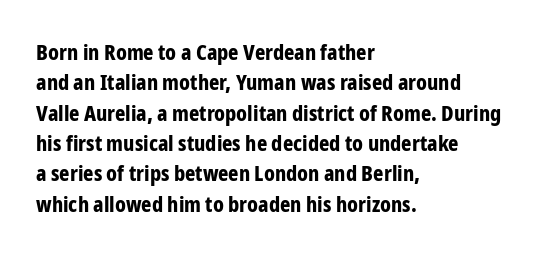
{"italic": "no", "bold": "yes", "underline": "no", "align": "left", "line_spacing": "normal", "line_spacing_ratio": 1.38, "letter_spacing": "normal", "letter_spacing_em": 0.0, "glyph_px": 22}
